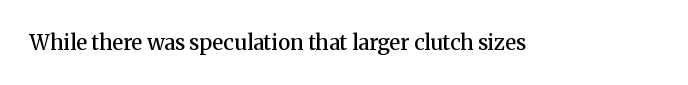
{"italic": "no", "bold": "semi", "underline": "no", "letter_spacing": "normal", "letter_spacing_em": 0.0, "glyph_px": 21}
